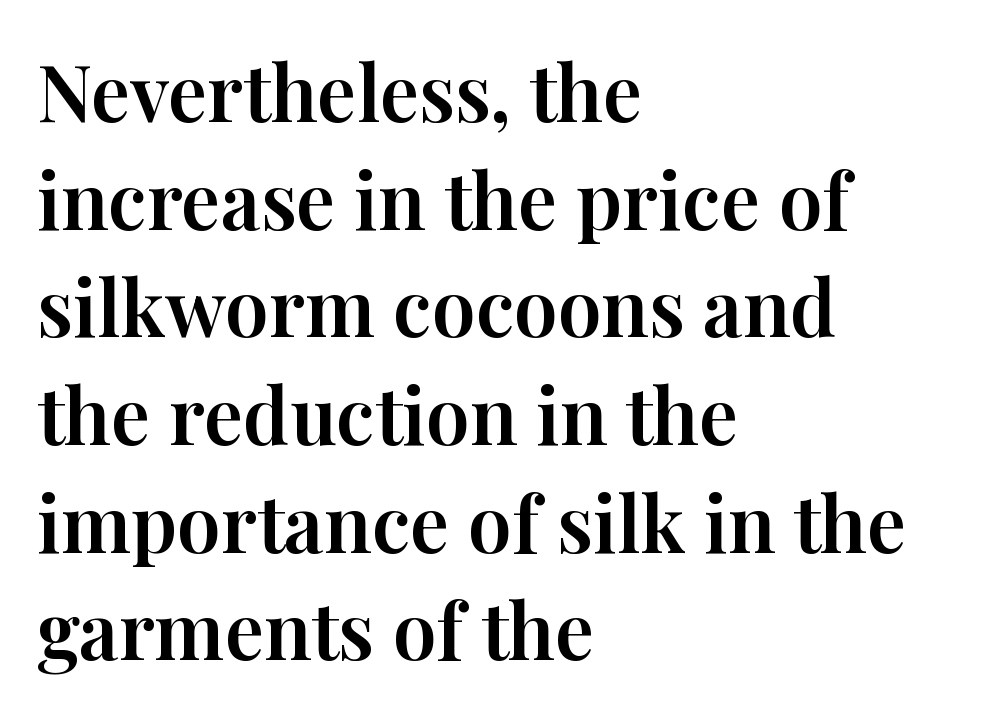
Q: Is the text italic (slanted)? A: No, it is upright.
Q: Is the typeface a serif or a sans-serif typeface? A: Serif.
Q: Is the text underlined? A: No.
Q: How is the paragraph aligned? A: Left-aligned.
Q: Is the spacing between letters normal or unusually wide? A: Normal.
Q: Is the spacing between lines tight, normal or loose? A: Normal.
Q: Width (condensed, normal, or wide)? A: Normal.
Q: Stroke contrast? A: High.
Q: x-height? A: Medium.
Q: Monospaced? A: No.
